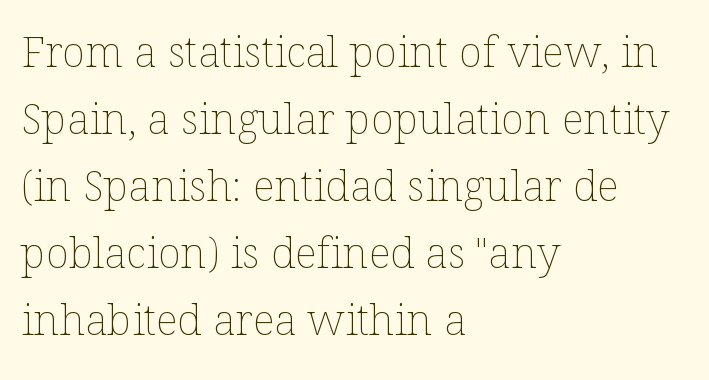
The image shows 43 px thin type, upright; set left-aligned, normal line spacing (1.56x), normal letter spacing, not underlined; low stroke contrast and a medium x-height.
